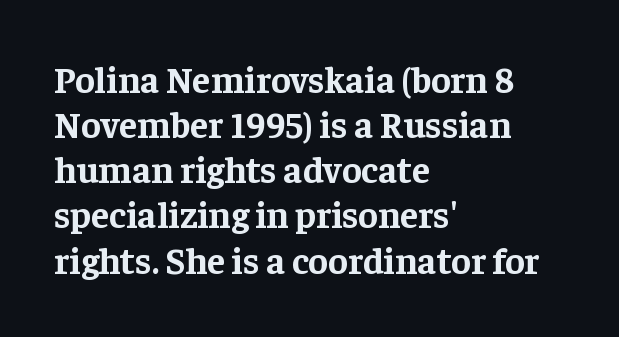
Plain, unruled lines of type. Think of a printed novel: that variable character pitch is what you see here. Words appear dense and cohesive because spacing is normal. Are there feet on the stems? There are — it's a serif.
